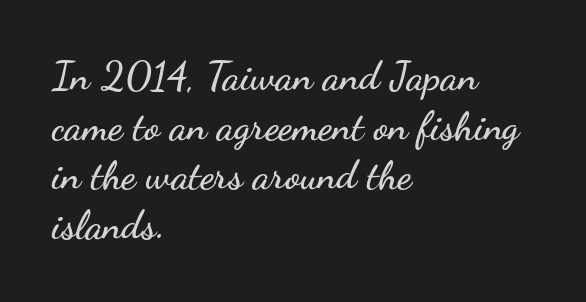
Students, note that the glyphs here touch the page at normal intervals. In terms of letterform style, serifs are entirely absent. Varying glyph widths throughout — classic text-font behaviour. The string is rendered with underlining switched off.
